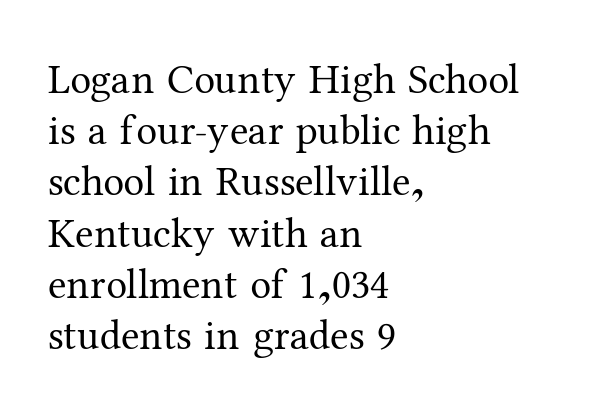
The image shows 42 px regular-weight serif type, upright; set left-aligned, line spacing 1.22x, normal letter spacing, not underlined; medium stroke contrast and a medium x-height.
